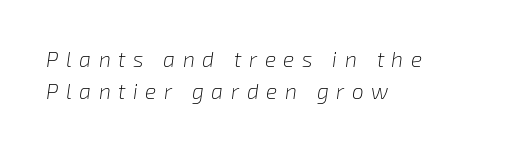
Decoration check: the copy has no underline. There is plenty of visible air inserted between adjacent glyphs. How would I describe the line gaps? Plain and ordinary. The lines are quadded left. The axis of the letterforms is tilted away from vertical.
